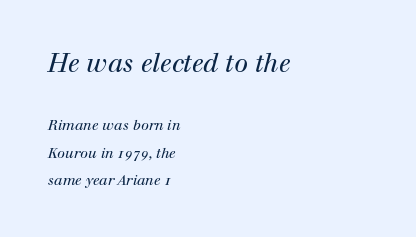
The image shows 25 px text type, italic (leaning right); set left-aligned, loose line spacing (1.94x), normal letter spacing, not underlined; the first (top) block is 1.79x larger.
